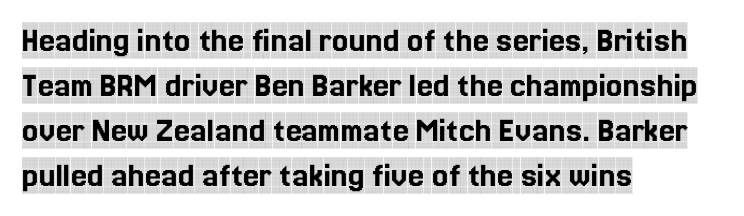
Looks like regular typesetting: each glyph gets only the width it needs. What's the leading like? Ordinary, nothing unusual. Caption: standard tracking, unaltered. Regarding serifs, this sample has them.
